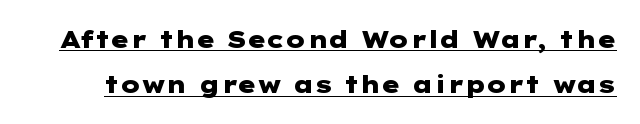
The image shows 24 px bold type, upright; set line spacing 1.89x, normal letter spacing, underlined.
